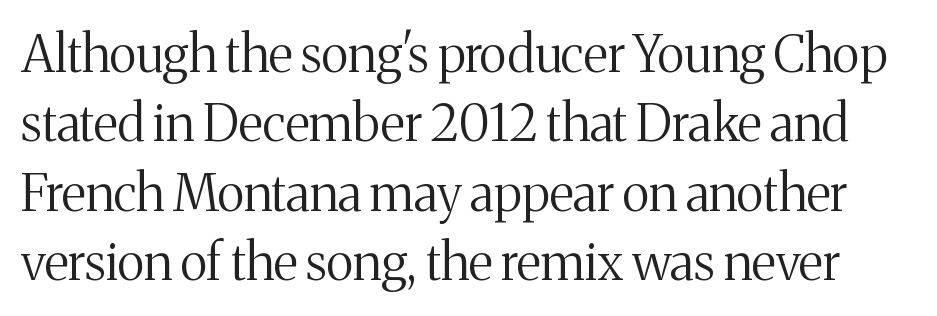
The image shows 51 px regular-weight serif type, upright; set normal line spacing (1.36x), normal letter spacing, not underlined; medium stroke contrast and a medium x-height.
